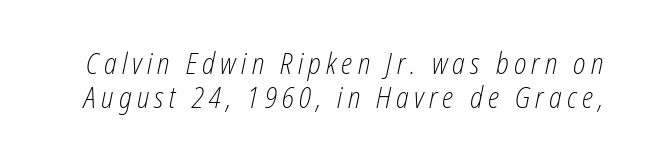
Q: Is the text bold? A: No.
Q: Is the text italic (slanted)? A: Yes, it leans right by about 12 degrees.
Q: Is the text underlined? A: No.
Q: Width (condensed, normal, or wide)? A: Condensed.
Q: Stroke contrast? A: Low.
Q: x-height? A: Medium.
Q: Monospaced? A: No.
